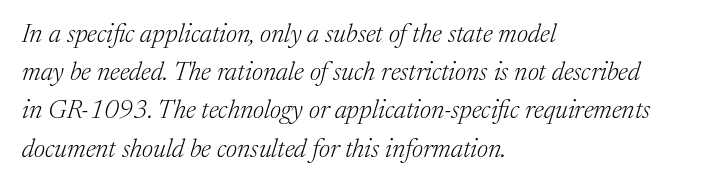
Q: Is the text bold? A: No.
Q: Is the text italic (slanted)? A: Yes, it leans right by about 17 degrees.
Q: Is the text underlined? A: No.
Q: How is the paragraph aligned? A: Left-aligned.
Q: Is the spacing between letters normal or unusually wide? A: Normal.
Q: Is the spacing between lines tight, normal or loose? A: Normal.
